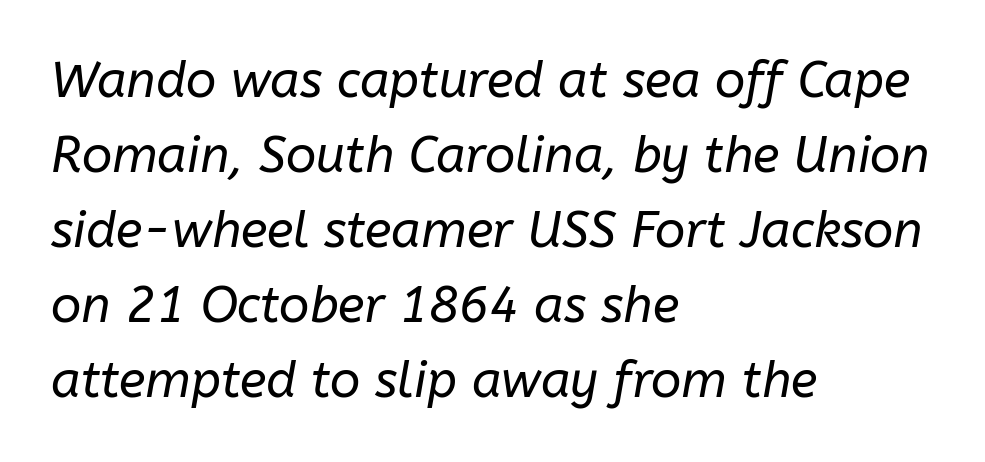
The image shows 50 px regular-weight type, italic (leaning right); set left-aligned, normal line spacing (1.5x), normal letter spacing, not underlined; low stroke contrast and a medium x-height.
